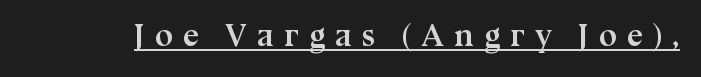
Q: Is the text bold? A: Yes.
Q: Is the text italic (slanted)? A: No, it is upright.
Q: Is the typeface a serif or a sans-serif typeface? A: Serif.
Q: Is the text underlined? A: Yes.
Q: Is the spacing between letters normal or unusually wide? A: Unusually wide.
Q: Width (condensed, normal, or wide)? A: Normal.
Q: Stroke contrast? A: Medium.
Q: x-height? A: Medium.
Q: Monospaced? A: No.
